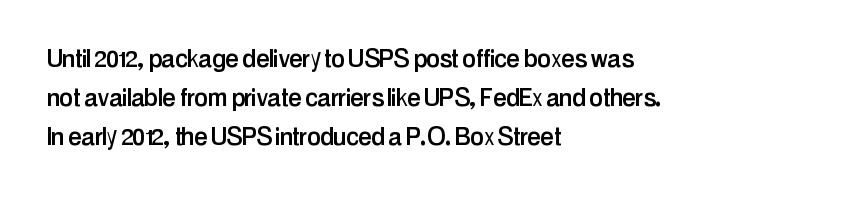
Successive baselines arrive at the customary interval. I'd call this a sans setting — the letters go barefoot. Posture: vertical. A typesetter would call this proportional, since set widths differ per character. Underline: absent.
